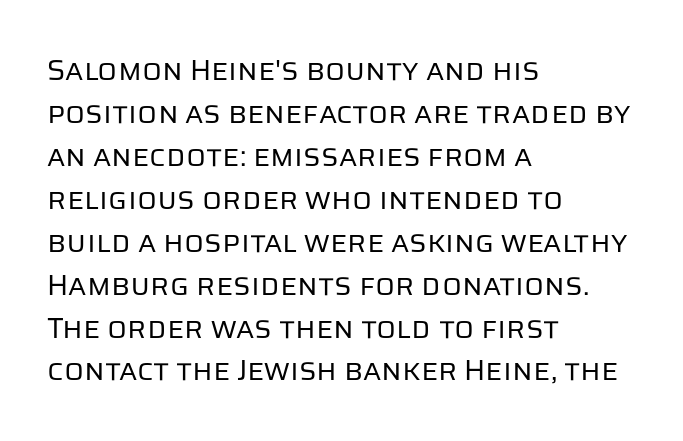
Q: Is the text bold? A: No.
Q: Is the text italic (slanted)? A: No, it is upright.
Q: Is the typeface a serif or a sans-serif typeface? A: Sans-serif.
Q: Is the text underlined? A: No.
Q: How is the paragraph aligned? A: Left-aligned.
Q: Is the spacing between letters normal or unusually wide? A: Normal.
Q: Is the spacing between lines tight, normal or loose? A: Normal.
Q: Width (condensed, normal, or wide)? A: Normal.
Q: Stroke contrast? A: Low.
Q: x-height? A: Large.
Q: Monospaced? A: No.
